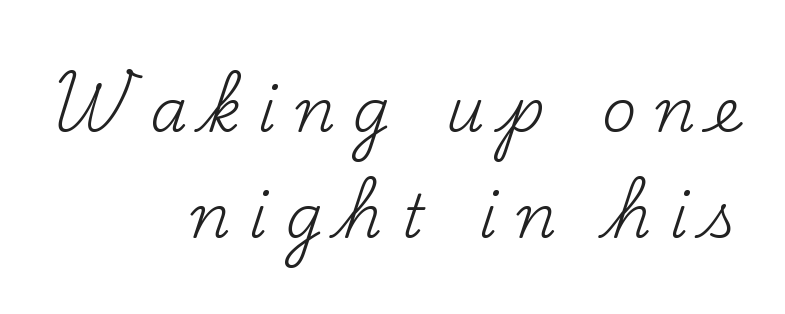
The image shows 60 px regular-weight serif type; set right-aligned, line spacing 1.77x, unusually wide letter spacing (+0.31 em), not underlined; medium stroke contrast and a small x-height.
